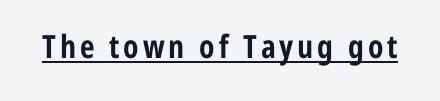
Q: Is the text bold? A: Yes.
Q: Is the text italic (slanted)? A: No, it is upright.
Q: Is the typeface a serif or a sans-serif typeface? A: Sans-serif.
Q: Is the text underlined? A: Yes.
Q: Width (condensed, normal, or wide)? A: Condensed.
Q: Stroke contrast? A: Low.
Q: x-height? A: Medium.
Q: Monospaced? A: No.
